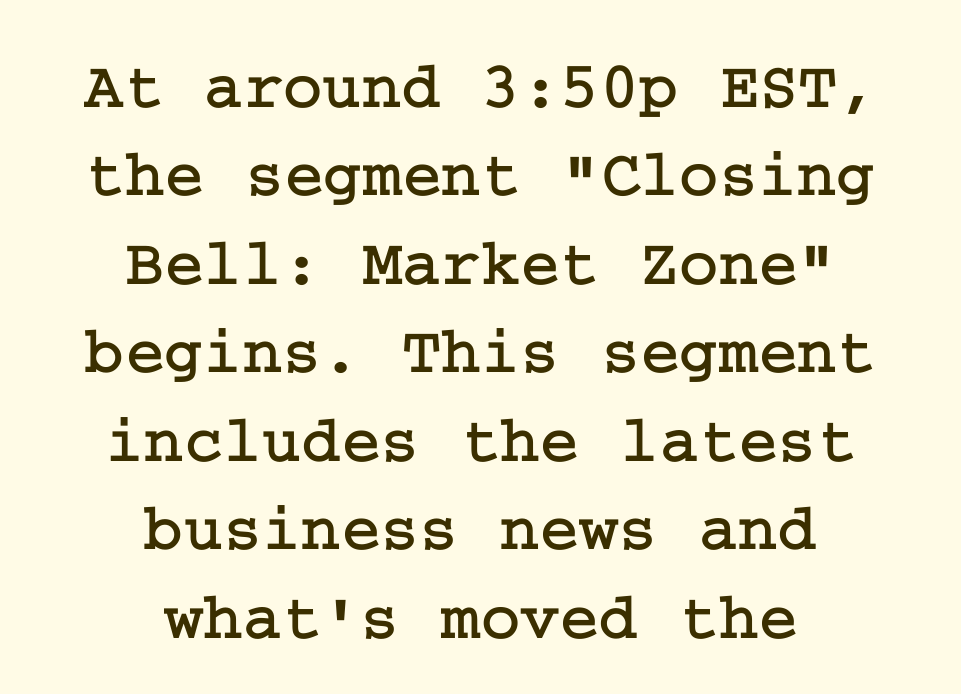
The image shows 67 px serif type, upright; set centered, normal line spacing (1.32x), normal letter spacing, not underlined; low stroke contrast and a medium x-height.
